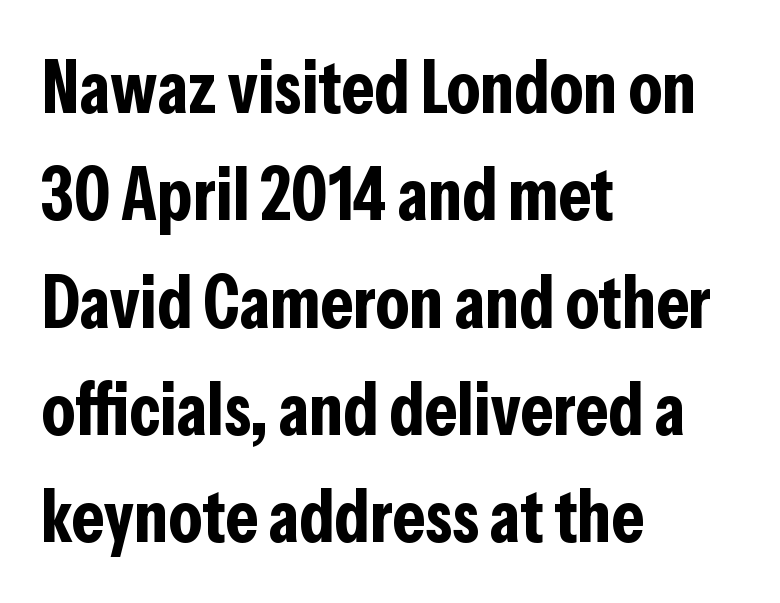
The lines in this sample share a left origin and differ only in where they stop. This is sans-serif lettering, the kind often seen on screens and signage. A bare baseline throughout the passage. There is no visible air inserted between adjacent glyphs. Every letter is thick-stroked: bold, no question.
